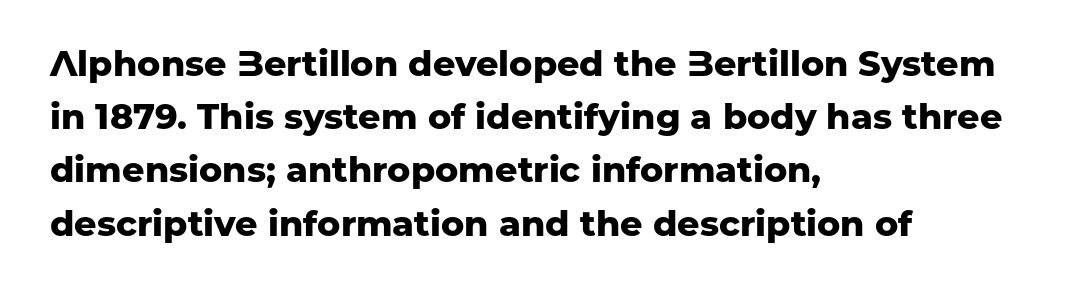
{"serif": "no", "italic": "no", "bold": "yes", "weight": "heavy", "width": "normal", "stroke_contrast": "low", "x_height": "medium", "monospaced": "no", "underline": "no", "align": "left", "line_spacing": "normal", "line_spacing_ratio": 1.52, "letter_spacing": "normal", "letter_spacing_em": 0.0, "glyph_px": 35}
